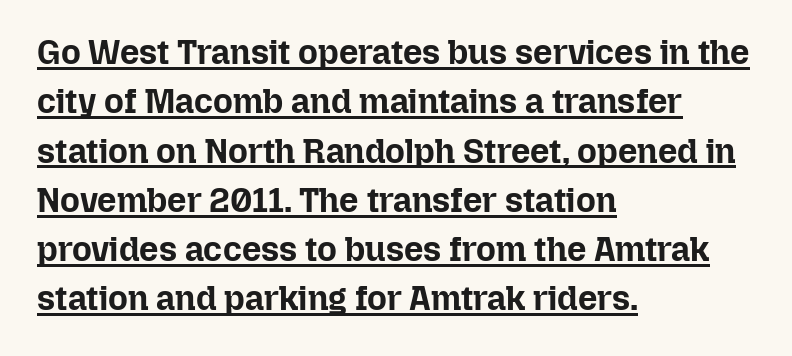
The image shows 34 px bold type, upright; set left-aligned, normal line spacing (1.45x), normal letter spacing, underlined; low stroke contrast and a medium x-height.
